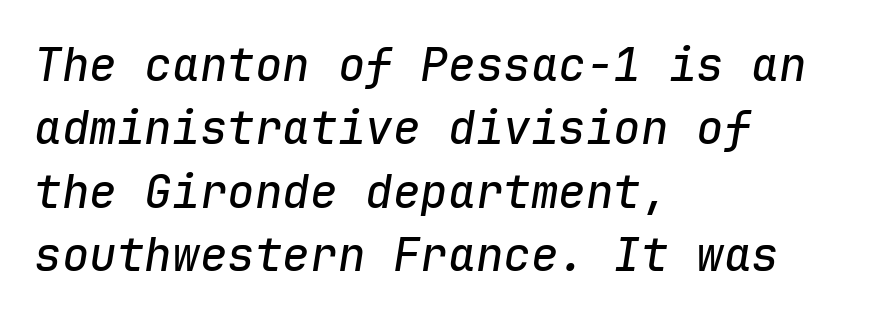
The rows are spaced the way most documents space them. An italicized treatment has been applied to the whole sample. Where is the straight margin? On the left. Descender tails drop into unmarked territory. Every character here occupies the same horizontal width, giving the sample a typewriter-like rhythm. In terms of letterspacing, this is plain default setting.
